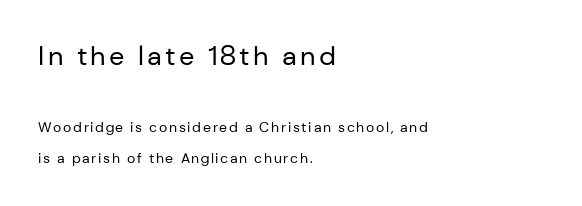
The image shows 27 px text type, upright; set left-aligned, loose line spacing (2.18x), not underlined; the first (top) block is 1.93x larger.
